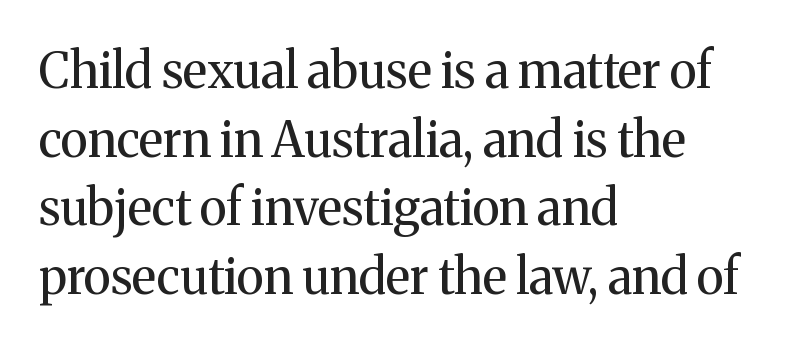
These lines sit exactly where default settings would place them. Spacing verdict: proportional, widths tailored to each character. The zone under the glyphs is completely vacant. In terms of letterform style, serifs are clearly present.
